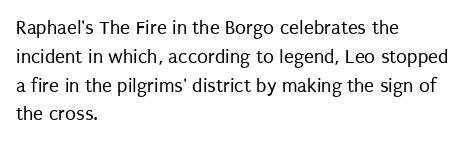
Vertical strokes here are truly vertical. The typesetting does not lean heavy: it is not bold. These lines keep a tight, regular rhythm from letter to letter. Anything drawn beneath the words? Only blank space. The designer left line spacing at the default. Caption: multi-line text, flush left, ragged right.
